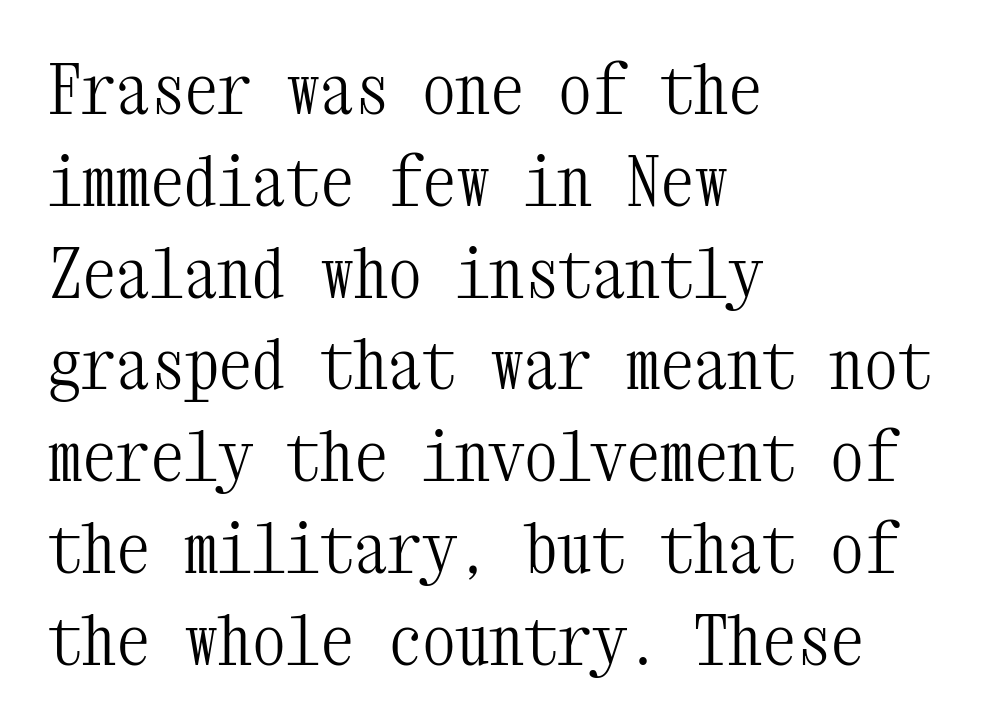
Q: Is the text bold? A: No.
Q: Is the text italic (slanted)? A: No, it is upright.
Q: Is the typeface a serif or a sans-serif typeface? A: Serif.
Q: Is the text underlined? A: No.
Q: How is the paragraph aligned? A: Left-aligned.
Q: Is the spacing between letters normal or unusually wide? A: Normal.
Q: Is the spacing between lines tight, normal or loose? A: Normal.
Q: Width (condensed, normal, or wide)? A: Condensed.
Q: Stroke contrast? A: Medium.
Q: x-height? A: Medium.
Q: Monospaced? A: Yes.
